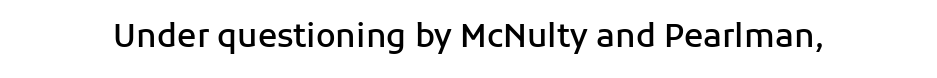
{"serif": "no", "italic": "no", "bold": "semi", "weight": "semibold", "width": "normal", "stroke_contrast": "low", "x_height": "medium", "monospaced": "no", "underline": "no", "letter_spacing": "normal", "letter_spacing_em": 0.0, "glyph_px": 32}
